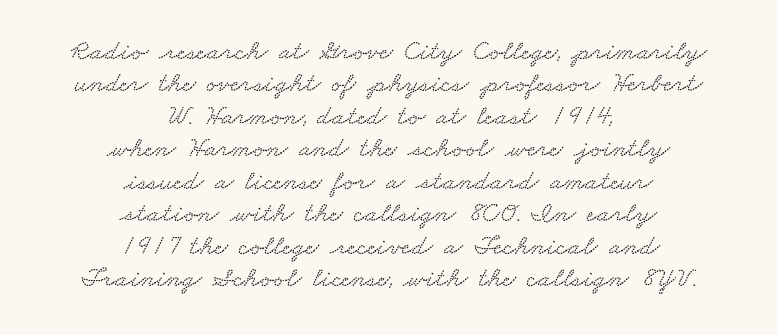
{"width": "wide", "stroke_contrast": "low", "x_height": "small", "monospaced": "no", "underline": "no", "align": "center", "line_spacing_ratio": 1.16, "letter_spacing": "normal", "letter_spacing_em": 0.0, "glyph_px": 28}
